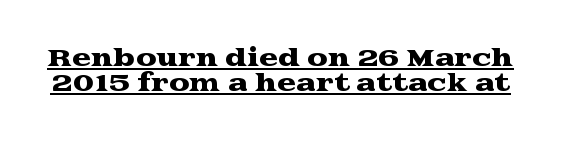
Q: Is the text italic (slanted)? A: No, it is upright.
Q: Is the text underlined? A: Yes.
Q: Is the spacing between letters normal or unusually wide? A: Normal.
Q: Is the spacing between lines tight, normal or loose? A: Tight.
